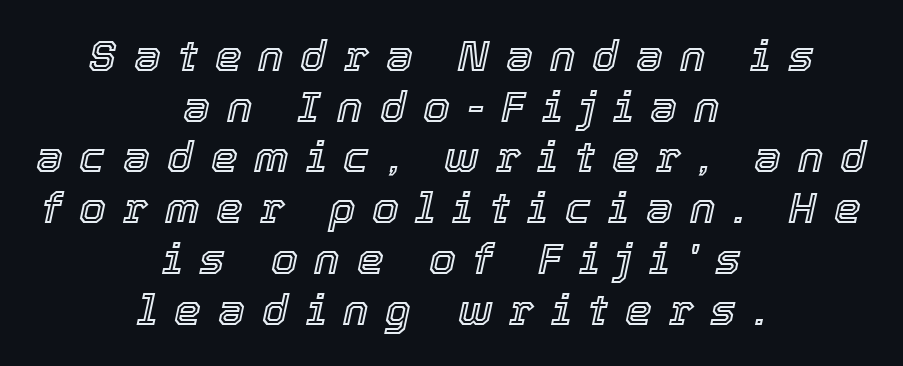
The image shows 43 px text type, italic (leaning right); set centered, line spacing 1.18x, unusually wide letter spacing (+0.39 em), not underlined; a medium x-height.
